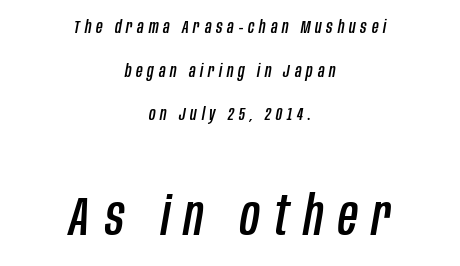
The image shows 54 px condensed type, italic (leaning right); set centered, loose line spacing (2.42x), unusually wide letter spacing (+0.27 em), not underlined; the second (bottom) block is 3.0x larger; low stroke contrast and a large x-height.
